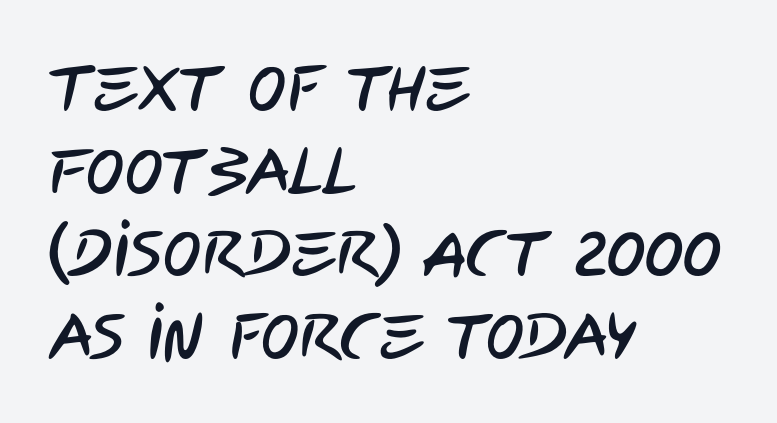
The text was rendered using a sans face with plain stroke endings. Line spacing here is normal. The string is rendered with underlining switched off. Alignment: flush left. Each letter keeps its own natural width here, so spacing adapts to shape.
